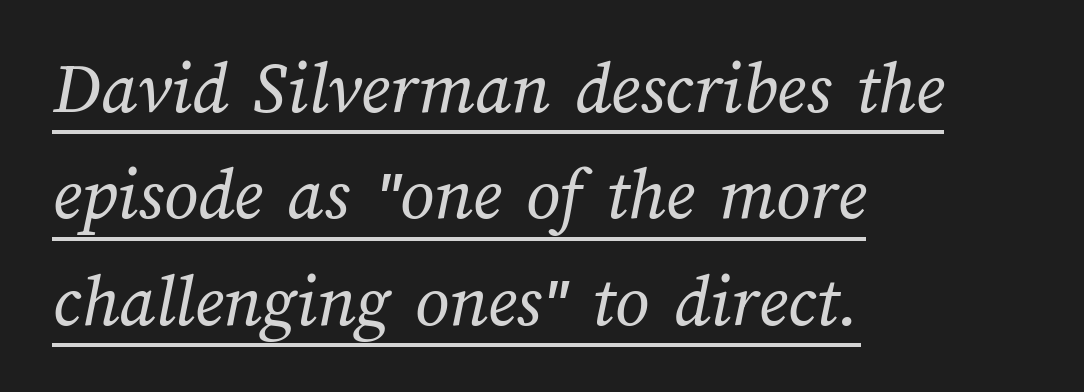
The image shows 75 px regular-weight type; set left-aligned, normal line spacing (1.42x), normal letter spacing, underlined; medium stroke contrast and a medium x-height.
